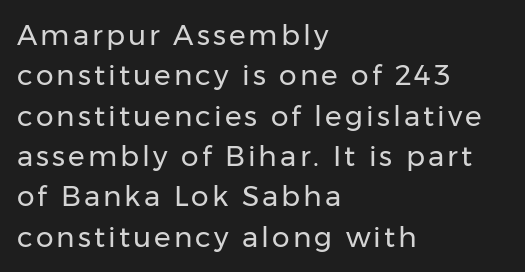
The image shows 28 px regular-weight sans-serif type, upright; set left-aligned, normal line spacing (1.44x), not underlined; low stroke contrast and a medium x-height.
